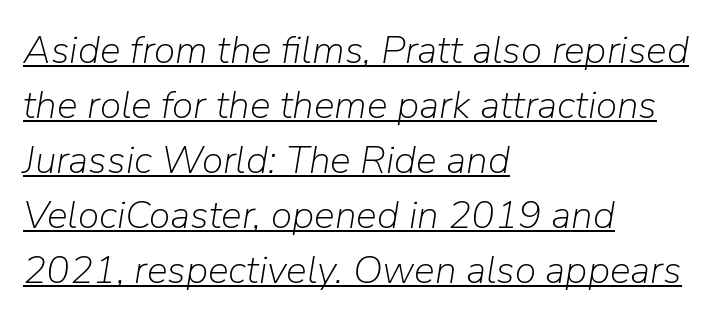
Q: Is the text bold? A: No.
Q: Is the text italic (slanted)? A: Yes, it leans right by about 9 degrees.
Q: Is the text underlined? A: Yes.
Q: How is the paragraph aligned? A: Left-aligned.
Q: Is the spacing between letters normal or unusually wide? A: Normal.
Q: Is the spacing between lines tight, normal or loose? A: Normal.
Q: Width (condensed, normal, or wide)? A: Normal.
Q: Stroke contrast? A: Low.
Q: x-height? A: Medium.
Q: Monospaced? A: No.
